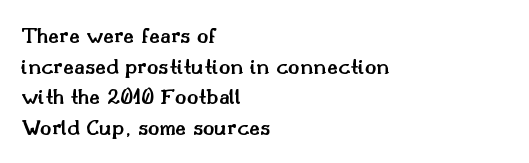
Q: Is the text bold? A: Semi-bold.
Q: Is the text italic (slanted)? A: No, it is upright.
Q: Is the text underlined? A: No.
Q: How is the paragraph aligned? A: Left-aligned.
Q: Is the spacing between letters normal or unusually wide? A: Normal.
Q: Is the spacing between lines tight, normal or loose? A: Normal.
